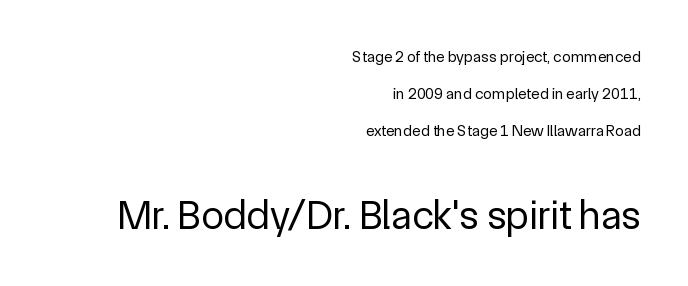
Quick note: underline off. If you measured baseline to baseline, you'd find a long distance. The letters in the lower block stand taller than those in the block above. Compared with a typical body face, this is equally light or lighter still.
